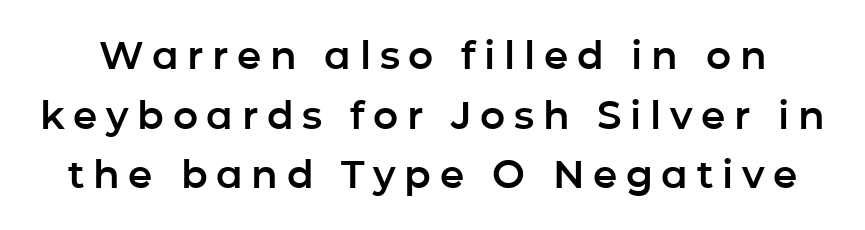
Here the glyphs are tracked loosely, breaking word shapes into spaced letters. Anything drawn beneath the words? Only blank space. Regarding leading, the lines here are spaced in the standard way. This sample has the flowing, uneven cadence of proportional lettering. Examine the stroke ends and you'll find no serifs.
